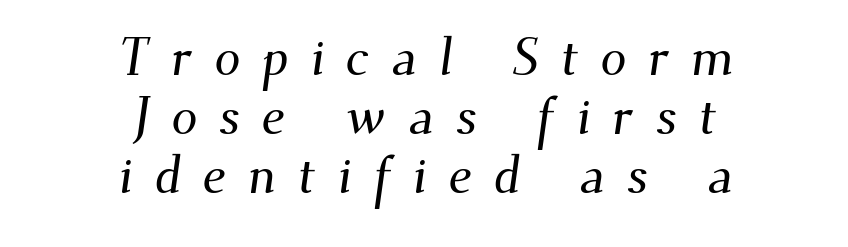
The image shows 52 px serif type; set centered, tight line spacing (1.13x), unusually wide letter spacing (+0.42 em), not underlined; medium stroke contrast and a small x-height.
